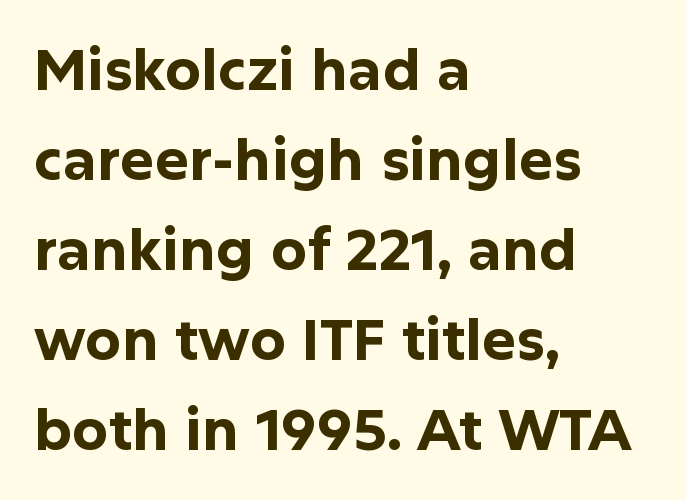
Notice how the stems are strictly vertical — no italics here. Interline gaps are of average width in this sample. Nothing sits at the stroke ends, so this counts as sans-serif. This sample has the flowing, uneven cadence of proportional lettering. These lines stack with their left ends in a neat column. Here the glyphs are tracked normally, forming tight word shapes.
